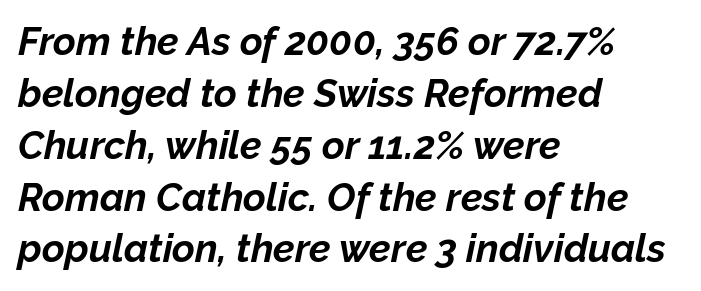
{"italic": "yes", "lean": "right", "slant_degrees": 12, "bold": "yes", "weight": "bold", "width": "normal", "stroke_contrast": "low", "x_height": "medium", "monospaced": "no", "underline": "no", "align": "left", "line_spacing": "normal", "line_spacing_ratio": 1.33, "letter_spacing": "normal", "letter_spacing_em": 0.0, "glyph_px": 39}
